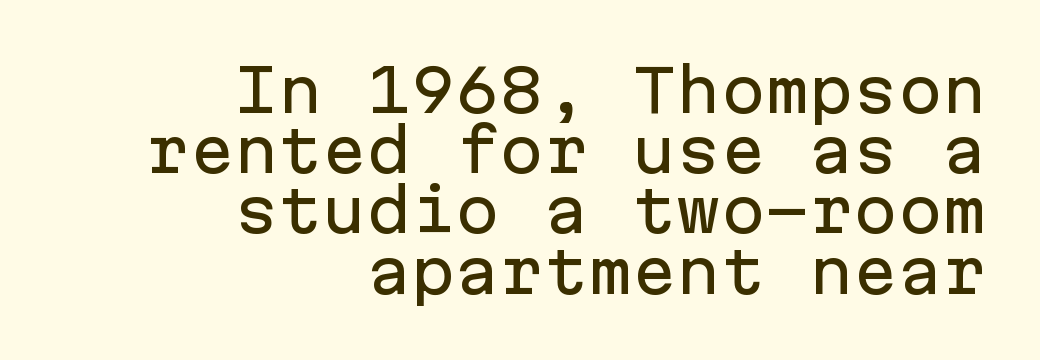
The letterforms sit shoulder to shoulder at normal distance. The passage shown is not underscored anywhere. The type family on display is of the sans-serif kind. Reading down the block, your eye finds every line finishing at a fixed right position. This sample has the even, mechanical cadence of fixed-width lettering. Every stem runs plumb, perpendicular to the baseline.
